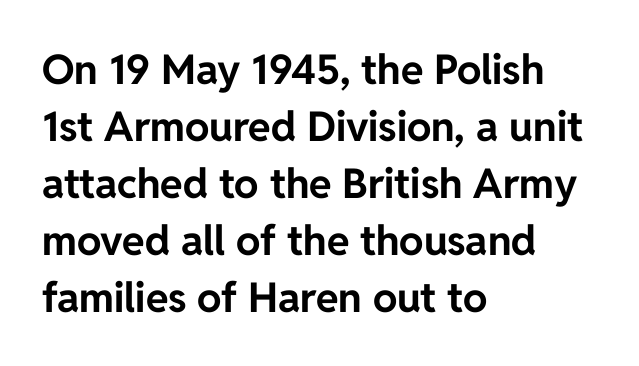
This rendering features lettering with no underline. The characters display no serif detailing; their extremities are plain. Each letter keeps its own natural width here, so spacing adapts to shape. These lines are set flush left with a ragged right edge. Reading down the column, the eye jumps a familiar distance to each next line.
